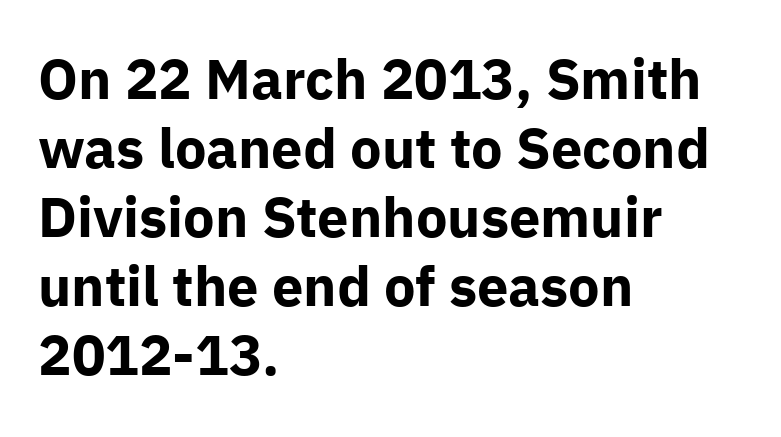
The image shows 56 px bold sans-serif type, upright; set left-aligned, line spacing 1.23x, normal letter spacing, not underlined; low stroke contrast and a medium x-height.
